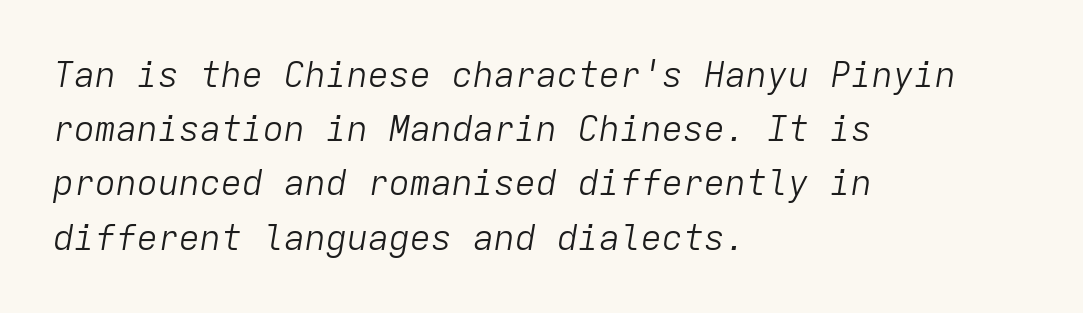
{"italic": "yes", "lean": "right", "slant_degrees": 9, "bold": "no", "weight": "light", "width": "normal", "stroke_contrast": "low", "x_height": "medium", "monospaced": "yes", "underline": "no", "align": "left", "line_spacing": "normal", "line_spacing_ratio": 1.55, "letter_spacing": "normal", "letter_spacing_em": 0.0, "glyph_px": 35}
